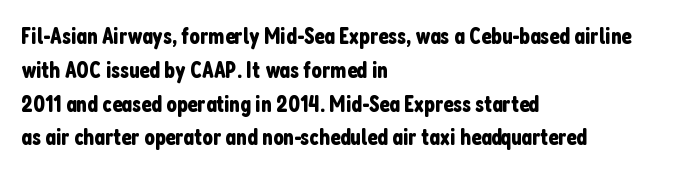
Q: Is the text italic (slanted)? A: No, it is upright.
Q: Is the text underlined? A: No.
Q: How is the paragraph aligned? A: Left-aligned.
Q: Is the spacing between letters normal or unusually wide? A: Normal.
Q: Is the spacing between lines tight, normal or loose? A: Normal.
